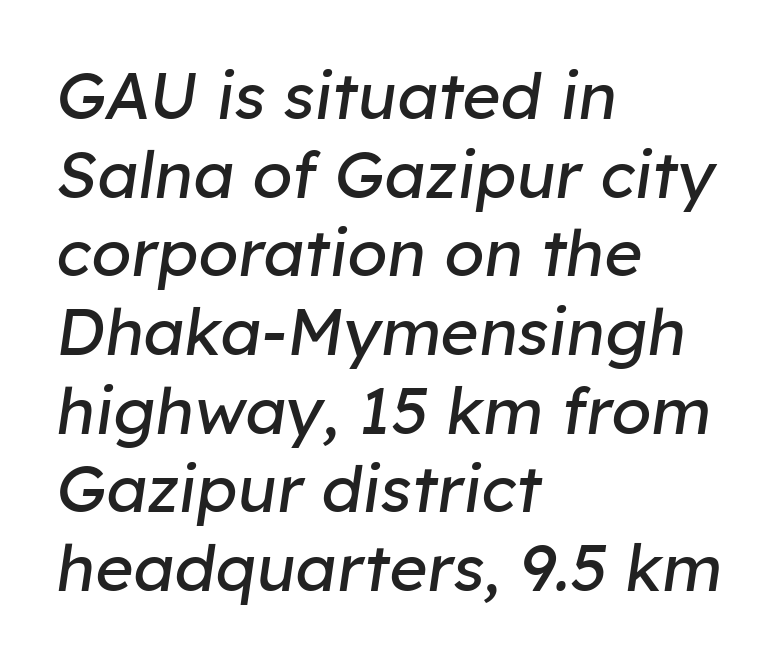
Q: Is the text bold? A: No.
Q: Is the text italic (slanted)? A: Yes, it leans right by about 8 degrees.
Q: Is the text underlined? A: No.
Q: How is the paragraph aligned? A: Left-aligned.
Q: Is the spacing between letters normal or unusually wide? A: Normal.
Q: Width (condensed, normal, or wide)? A: Normal.
Q: Stroke contrast? A: Low.
Q: x-height? A: Medium.
Q: Monospaced? A: No.
